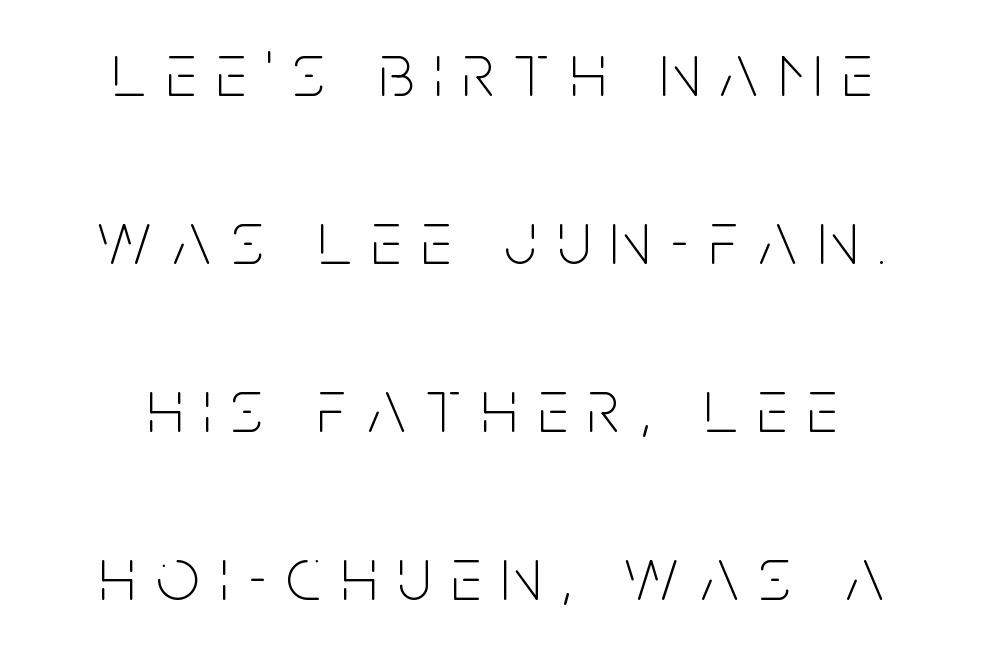
Q: Is the text bold? A: No.
Q: Is the text italic (slanted)? A: No, it is upright.
Q: Is the typeface a serif or a sans-serif typeface? A: Sans-serif.
Q: Is the text underlined? A: No.
Q: How is the paragraph aligned? A: Centered.
Q: Is the spacing between letters normal or unusually wide? A: Unusually wide.
Q: Is the spacing between lines tight, normal or loose? A: Loose.
Q: Width (condensed, normal, or wide)? A: Condensed.
Q: Stroke contrast? A: Low.
Q: x-height? A: Large.
Q: Monospaced? A: No.
